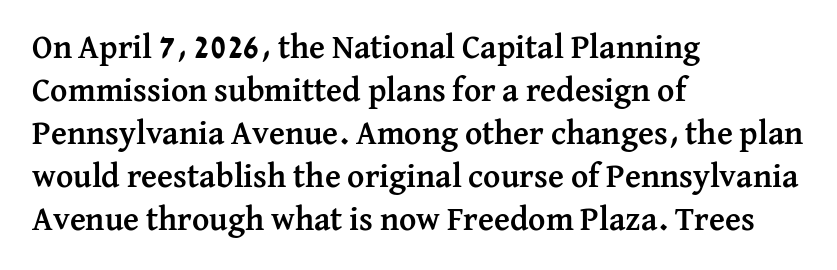
Q: Is the text bold? A: Yes.
Q: Is the text italic (slanted)? A: No, it is upright.
Q: Is the typeface a serif or a sans-serif typeface? A: Serif.
Q: Is the text underlined? A: No.
Q: How is the paragraph aligned? A: Left-aligned.
Q: Is the spacing between letters normal or unusually wide? A: Normal.
Q: Is the spacing between lines tight, normal or loose? A: Normal.
Q: Width (condensed, normal, or wide)? A: Normal.
Q: Stroke contrast? A: Medium.
Q: x-height? A: Medium.
Q: Monospaced? A: No.
